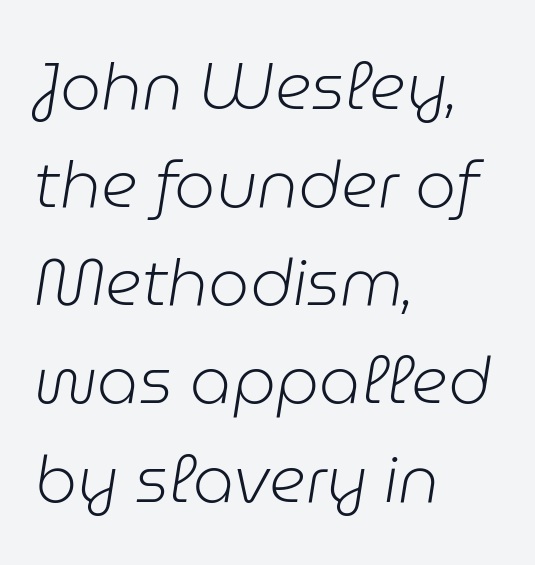
{"italic": "yes", "lean": "right", "slant_degrees": 9, "bold": "no", "weight": "light", "width": "normal", "stroke_contrast": "low", "x_height": "medium", "monospaced": "no", "underline": "no", "align": "left", "line_spacing": "normal", "line_spacing_ratio": 1.51, "letter_spacing": "normal", "letter_spacing_em": 0.0, "glyph_px": 65}
